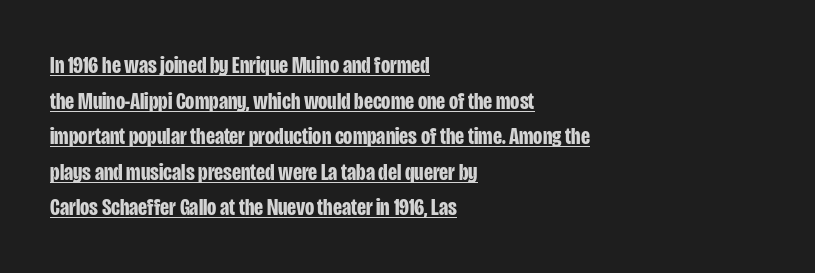
{"italic": "no", "bold": "yes", "underline": "yes", "align": "left", "line_spacing": "normal", "line_spacing_ratio": 1.48, "letter_spacing": "normal", "letter_spacing_em": 0.0, "glyph_px": 24}
